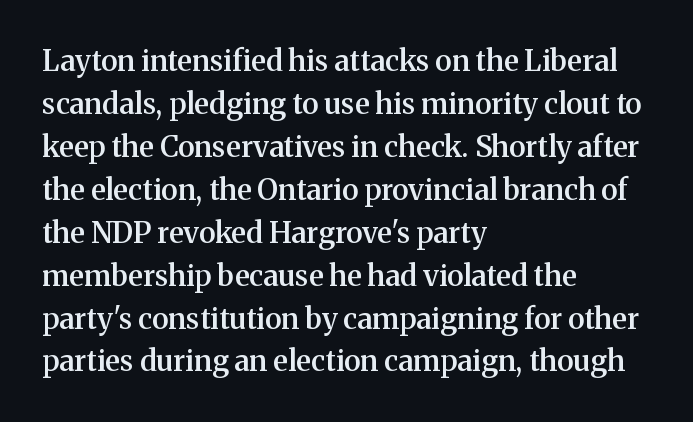
{"serif": "yes", "italic": "no", "bold": "semi", "weight": "semibold", "width": "normal", "stroke_contrast": "medium", "x_height": "medium", "monospaced": "no", "underline": "no", "align": "left", "line_spacing": "normal", "line_spacing_ratio": 1.48, "letter_spacing": "normal", "letter_spacing_em": 0.0, "glyph_px": 29}
